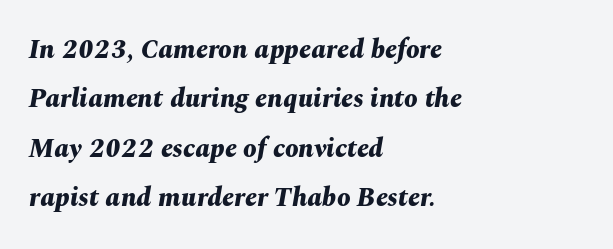
The text carries the slant typical of an italic or oblique font. The specimen omits any rule beneath the text block's lines. Visually the block forms a straight wall on the left and a jagged coastline on the right. Thick stems and heavy bowls — unmistakably bold. Compared with typical body copy, the letter spacing here is the same.
